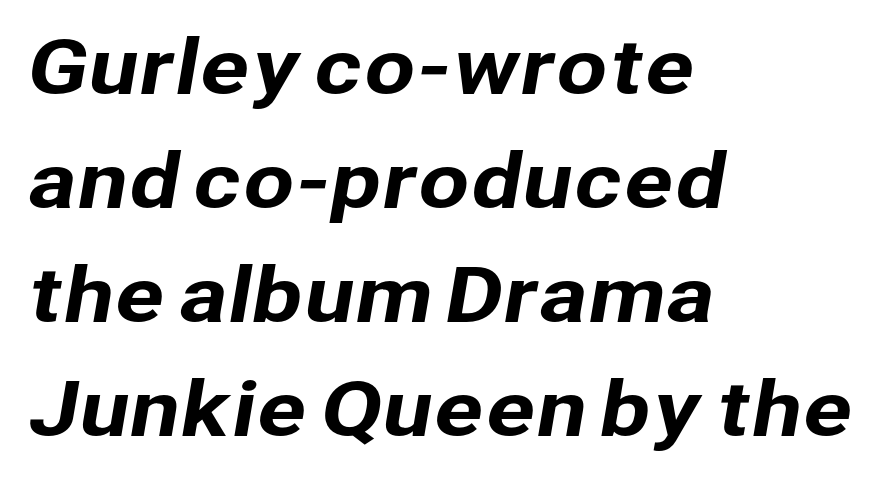
The image shows 74 px sans-serif type; set left-aligned, normal line spacing (1.54x), normal letter spacing, not underlined; low stroke contrast and a medium x-height.
